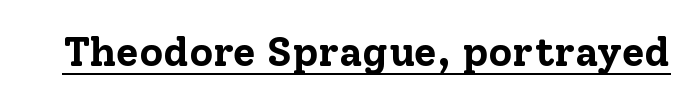
The image shows 41 px bold serif type, upright; set normal letter spacing, underlined; low stroke contrast and a medium x-height.
